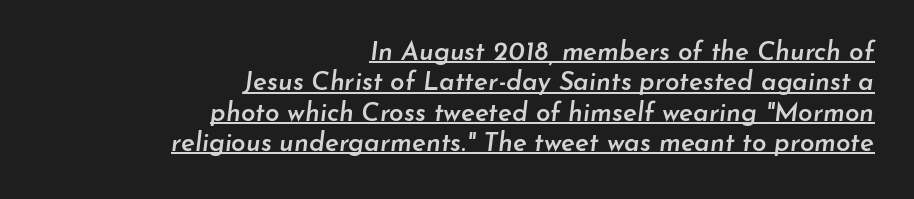
Each glyph is drawn with semibold strokes, heavier than normal yet not fully bold. The rendering applies a slant to the glyphs. If you drew a ruler down the right edge, every line would touch it. Like a heading marked for emphasis, these lines bear an underscore. Students, note that the glyphs here touch the page at normal intervals.
